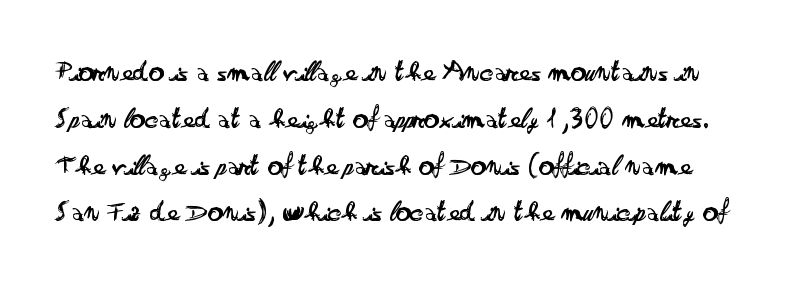
The image shows 30 px regular-weight, wide sans-serif type, upright; set normal line spacing (1.56x), normal letter spacing, not underlined; low stroke contrast and a small x-height.
